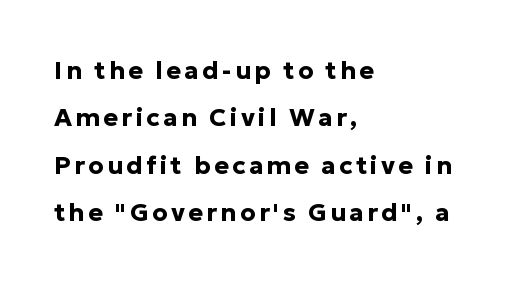
Q: Is the text bold? A: Yes.
Q: Is the text italic (slanted)? A: No, it is upright.
Q: Is the text underlined? A: No.
Q: How is the paragraph aligned? A: Left-aligned.
Q: Is the spacing between lines tight, normal or loose? A: Loose.
